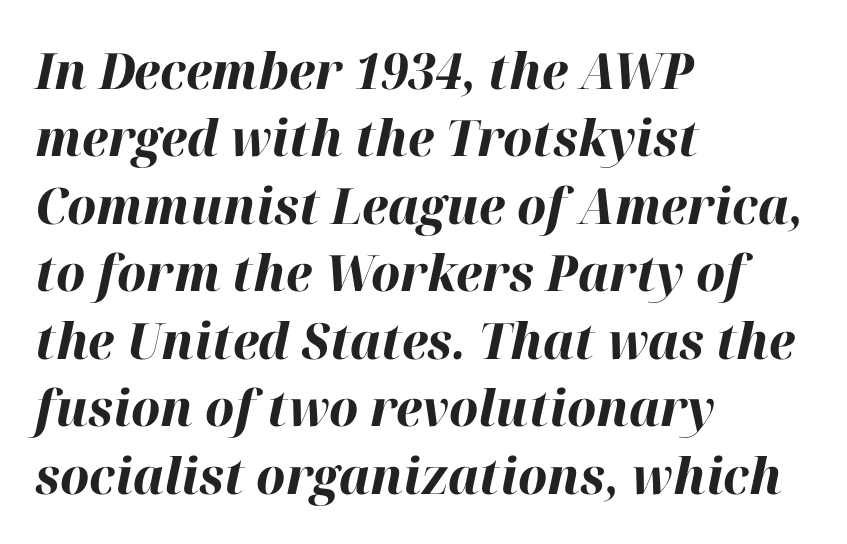
The face used here is proportionally spaced, like ordinary book or web type. The space between consecutive lines is moderate. Weight: bold. Words appear dense and cohesive because spacing is normal. The lettering tilts uniformly, giving the passage an italic look.
